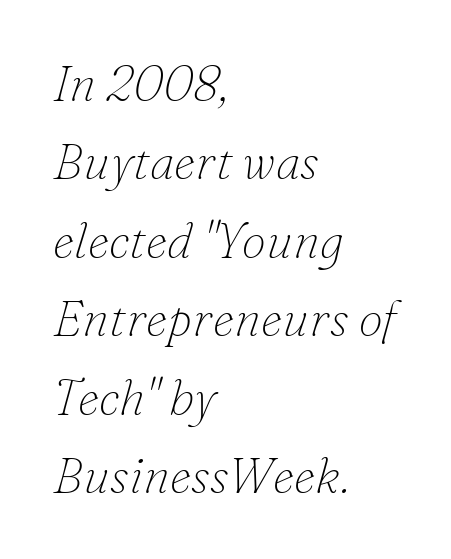
The image shows 49 px thin serif type, italic (leaning right); set left-aligned, normal line spacing (1.6x), normal letter spacing, not underlined; low stroke contrast and a small x-height.
